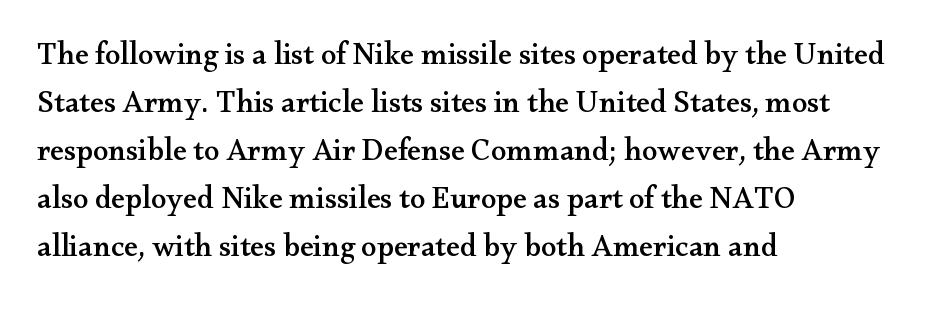
{"serif": "yes", "italic": "no", "width": "wide", "stroke_contrast": "medium", "x_height": "small", "monospaced": "no", "underline": "no", "align": "left", "line_spacing": "normal", "line_spacing_ratio": 1.55, "letter_spacing": "normal", "letter_spacing_em": 0.0, "glyph_px": 31}
